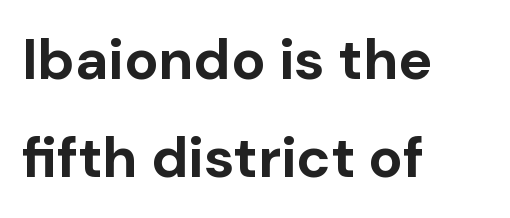
Q: Is the text bold? A: Yes.
Q: Is the text italic (slanted)? A: No, it is upright.
Q: Is the typeface a serif or a sans-serif typeface? A: Sans-serif.
Q: Is the text underlined? A: No.
Q: How is the paragraph aligned? A: Left-aligned.
Q: Is the spacing between letters normal or unusually wide? A: Normal.
Q: Width (condensed, normal, or wide)? A: Normal.
Q: Stroke contrast? A: Low.
Q: x-height? A: Medium.
Q: Monospaced? A: No.
